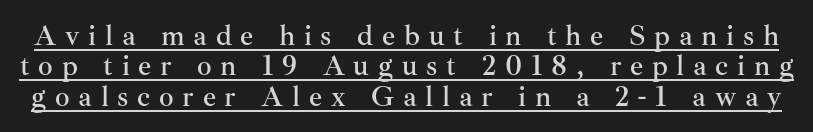
{"serif": "yes", "italic": "no", "width": "normal", "stroke_contrast": "medium", "x_height": "small", "monospaced": "no", "underline": "yes", "line_spacing": "tight", "line_spacing_ratio": 1.05, "letter_spacing": "wide", "letter_spacing_em": 0.3, "glyph_px": 29}
